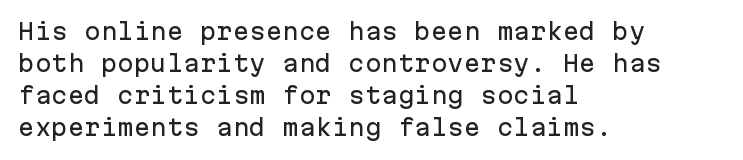
These lines were composed using upright roman letters. If you drew a ruler down the left edge, every line would touch it. In terms of leading, this rendering sits right in the middle. These lines keep a tight, regular rhythm from letter to letter. The glyphs are unaccompanied by any horizontal stroke below them.
